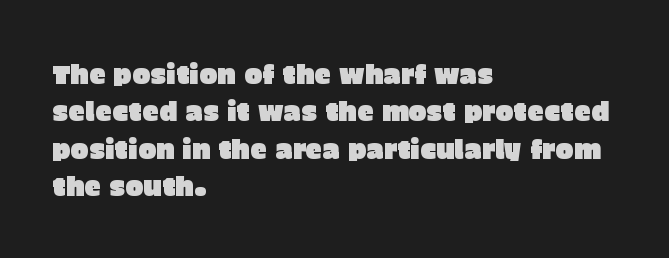
Q: Is the text italic (slanted)? A: No, it is upright.
Q: Is the text underlined? A: No.
Q: How is the paragraph aligned? A: Left-aligned.
Q: Is the spacing between letters normal or unusually wide? A: Normal.
Q: Is the spacing between lines tight, normal or loose? A: Normal.
